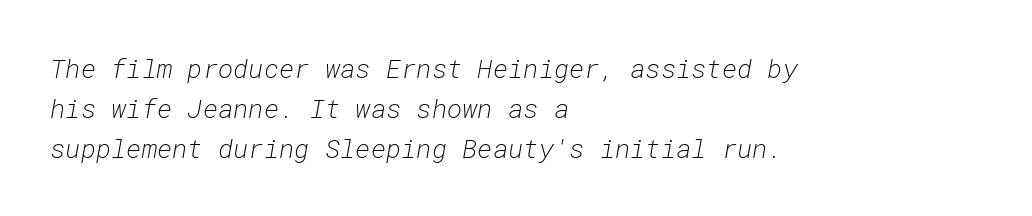
{"italic": "yes", "lean": "right", "slant_degrees": 10, "bold": "no", "underline": "no", "align": "left", "line_spacing": "normal", "line_spacing_ratio": 1.53, "letter_spacing": "normal", "letter_spacing_em": 0.0, "glyph_px": 26}
